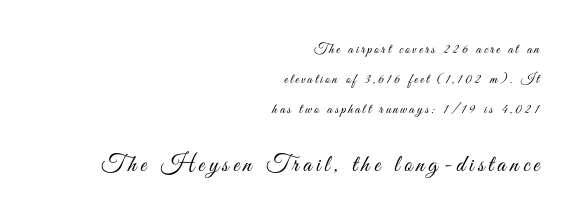
Q: Is the text bold? A: No.
Q: Is the text italic (slanted)? A: Yes.
Q: Is the text underlined? A: No.
Q: How is the paragraph aligned? A: Right-aligned.
Q: Is the spacing between lines tight, normal or loose? A: Loose.
Q: Which block of text is set in a larger size, the first (top) or the second (bottom)? A: The second (bottom) one.
